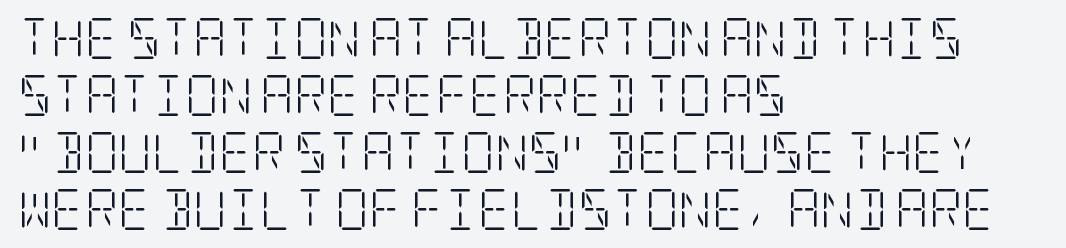
Ascenders rise straight up at ninety degrees. Horizontal bands of white between lines are of average thickness. Stroke terminals: seriffed. One-word summary of the alignment: left. Weight: regular or lighter.
